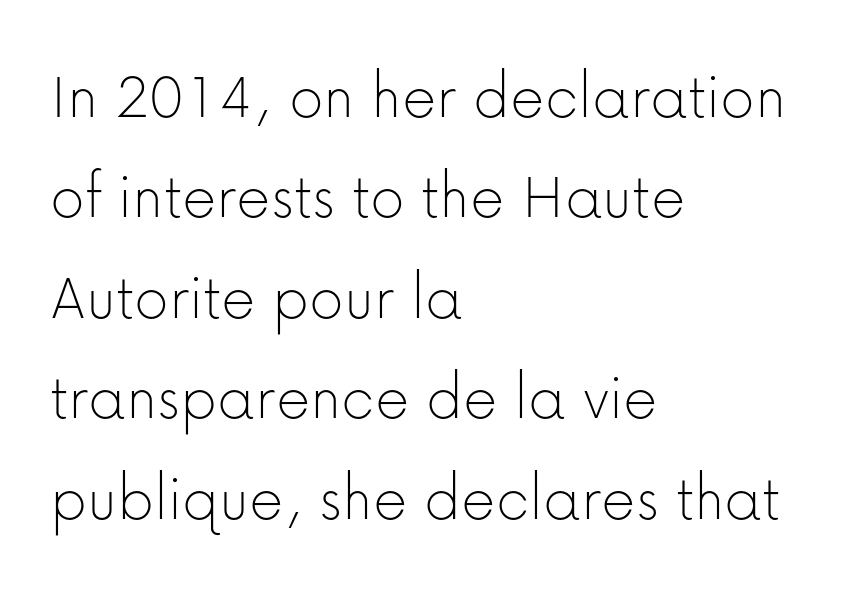
{"serif": "no", "italic": "no", "bold": "no", "weight": "thin", "width": "normal", "stroke_contrast": "low", "x_height": "medium", "monospaced": "no", "underline": "no", "align": "left", "line_spacing": "normal", "line_spacing_ratio": 1.5, "letter_spacing": "normal", "letter_spacing_em": 0.0, "glyph_px": 67}
